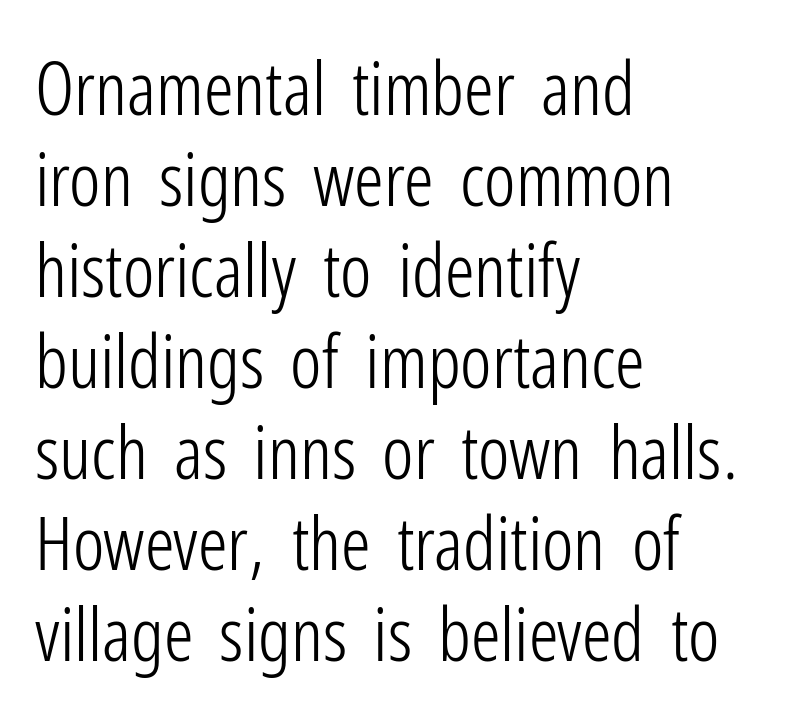
Q: Is the text bold? A: No.
Q: Is the text italic (slanted)? A: No, it is upright.
Q: Is the typeface a serif or a sans-serif typeface? A: Sans-serif.
Q: Is the text underlined? A: No.
Q: How is the paragraph aligned? A: Left-aligned.
Q: Is the spacing between letters normal or unusually wide? A: Normal.
Q: Width (condensed, normal, or wide)? A: Condensed.
Q: Stroke contrast? A: Low.
Q: x-height? A: Medium.
Q: Monospaced? A: No.
